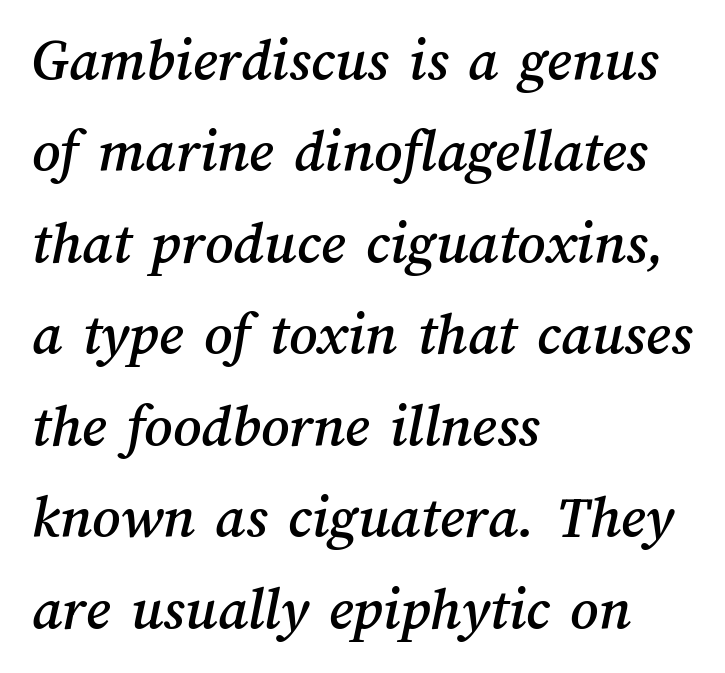
{"width": "normal", "stroke_contrast": "medium", "x_height": "medium", "monospaced": "no", "underline": "no", "align": "left", "line_spacing": "normal", "line_spacing_ratio": 1.5, "letter_spacing": "normal", "letter_spacing_em": 0.0, "glyph_px": 61}
